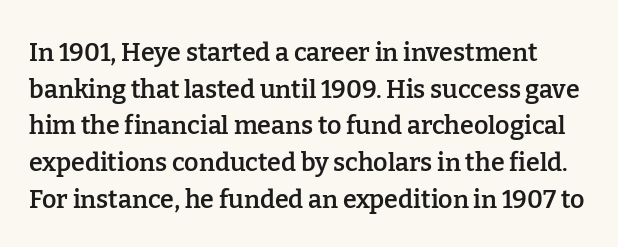
Q: Is the text bold? A: Semi-bold.
Q: Is the text italic (slanted)? A: No, it is upright.
Q: Is the text underlined? A: No.
Q: Is the spacing between letters normal or unusually wide? A: Normal.
Q: Is the spacing between lines tight, normal or loose? A: Normal.
